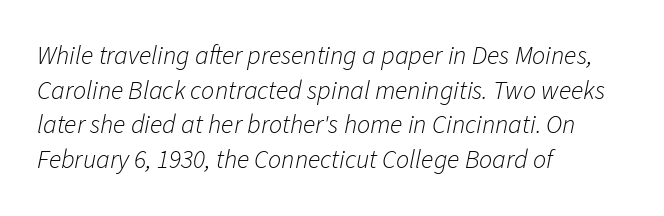
The image shows 26 px text type, italic (leaning right); set left-aligned, normal line spacing (1.33x), normal letter spacing, not underlined.
